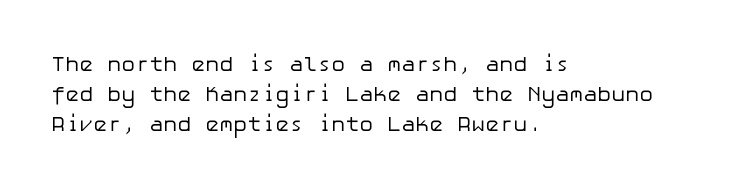
{"italic": "no", "bold": "no", "underline": "no", "align": "left", "line_spacing": "normal", "line_spacing_ratio": 1.43, "letter_spacing": "normal", "letter_spacing_em": 0.0, "glyph_px": 21}
